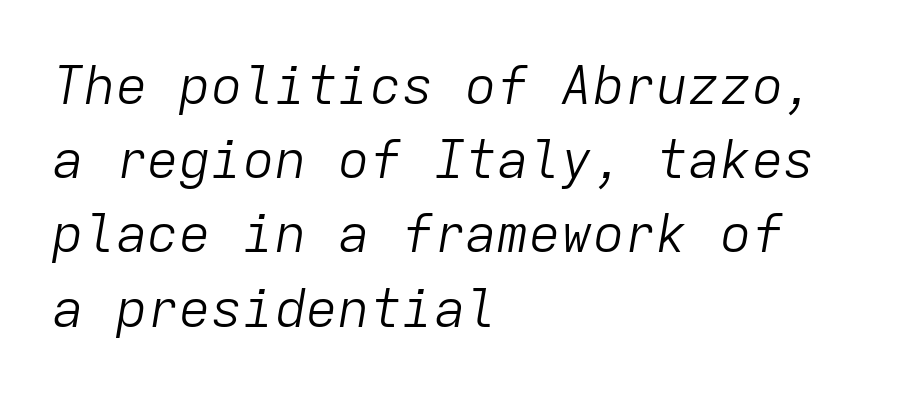
{"italic": "yes", "lean": "right", "slant_degrees": 9, "bold": "no", "weight": "light", "width": "normal", "stroke_contrast": "low", "x_height": "medium", "monospaced": "yes", "underline": "no", "align": "left", "line_spacing": "normal", "line_spacing_ratio": 1.4, "letter_spacing": "normal", "letter_spacing_em": 0.0, "glyph_px": 53}
